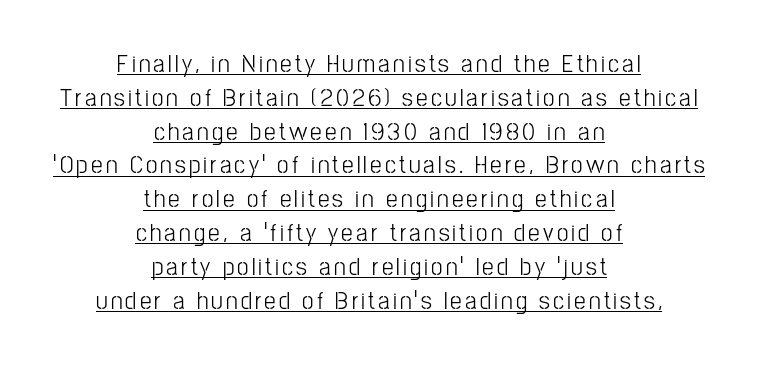
Q: Is the text italic (slanted)? A: No, it is upright.
Q: Is the text underlined? A: Yes.
Q: How is the paragraph aligned? A: Centered.
Q: Is the spacing between lines tight, normal or loose? A: Normal.
